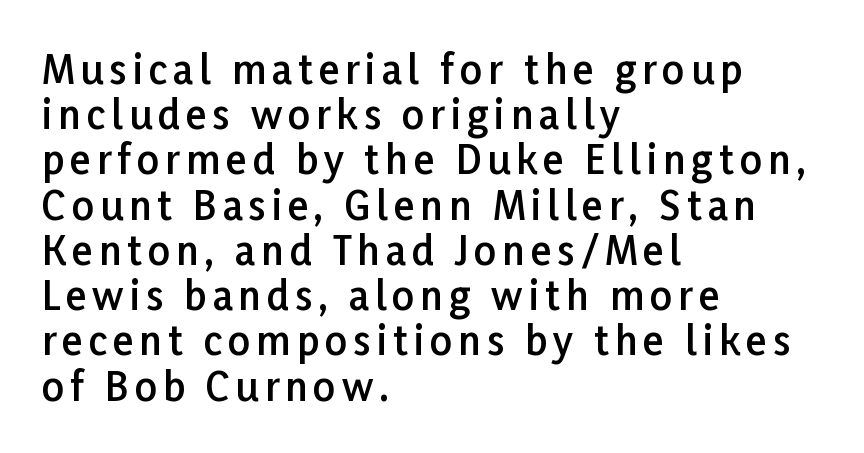
The image shows 39 px semibold sans-serif type, upright; set left-aligned, line spacing 1.16x, not underlined; low stroke contrast and a medium x-height.
